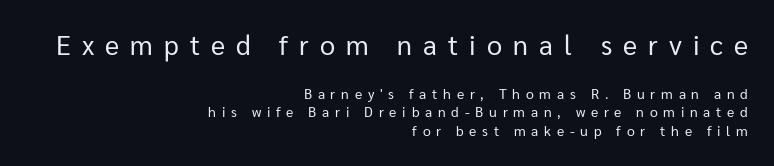
{"italic": "no", "bold": "no", "underline": "no", "align": "right", "line_spacing": "normal", "line_spacing_ratio": 1.33, "letter_spacing": "wide", "letter_spacing_em": 0.41, "larger_block": "first", "size_ratio": 1.93, "glyph_px": 27}
